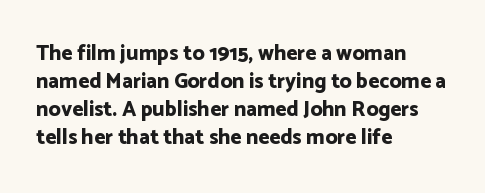
Q: Is the text bold? A: Yes.
Q: Is the text italic (slanted)? A: No, it is upright.
Q: Is the text underlined? A: No.
Q: How is the paragraph aligned? A: Left-aligned.
Q: Is the spacing between letters normal or unusually wide? A: Normal.
Q: Is the spacing between lines tight, normal or loose? A: Normal.
